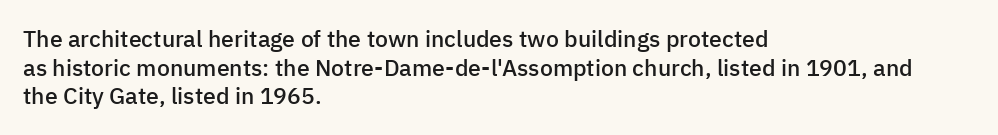
The image shows 23 px text type, upright; set left-aligned, normal line spacing (1.25x), normal letter spacing, not underlined.
